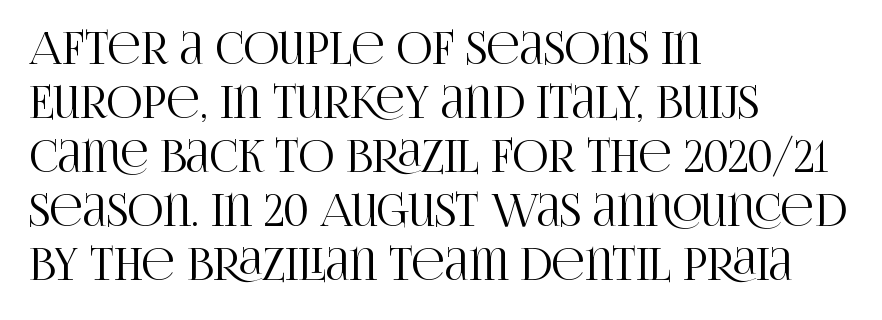
Q: Is the text italic (slanted)? A: No, it is upright.
Q: Is the typeface a serif or a sans-serif typeface? A: Serif.
Q: Is the text underlined? A: No.
Q: How is the paragraph aligned? A: Left-aligned.
Q: Is the spacing between letters normal or unusually wide? A: Normal.
Q: Width (condensed, normal, or wide)? A: Condensed.
Q: Stroke contrast? A: High.
Q: x-height? A: Large.
Q: Monospaced? A: No.
